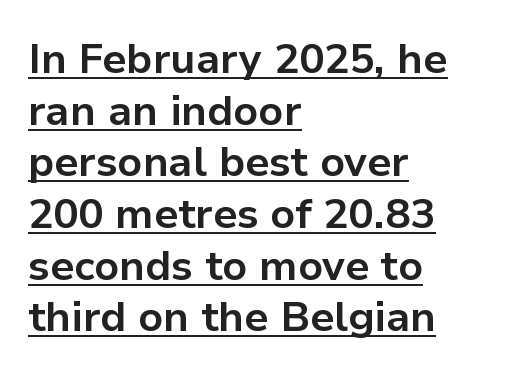
The image shows 42 px bold sans-serif type, upright; set left-aligned, line spacing 1.23x, normal letter spacing, underlined; low stroke contrast and a medium x-height.
